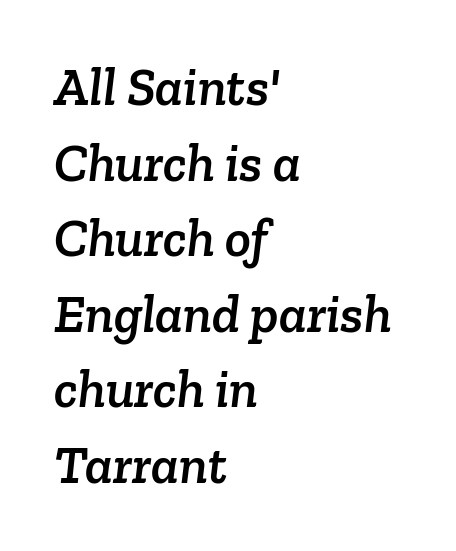
Q: Is the typeface a serif or a sans-serif typeface? A: Serif.
Q: Is the text underlined? A: No.
Q: How is the paragraph aligned? A: Left-aligned.
Q: Is the spacing between letters normal or unusually wide? A: Normal.
Q: Is the spacing between lines tight, normal or loose? A: Normal.
Q: Width (condensed, normal, or wide)? A: Normal.
Q: Stroke contrast? A: Low.
Q: x-height? A: Medium.
Q: Monospaced? A: No.
